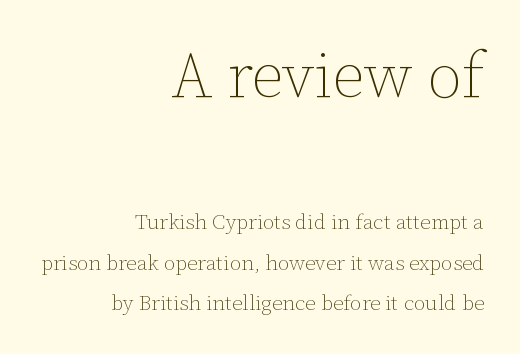
Q: Is the text bold? A: No.
Q: Is the text italic (slanted)? A: No, it is upright.
Q: Is the text underlined? A: No.
Q: How is the paragraph aligned? A: Right-aligned.
Q: Is the spacing between letters normal or unusually wide? A: Normal.
Q: Is the spacing between lines tight, normal or loose? A: Loose.
Q: Which block of text is set in a larger size, the first (top) or the second (bottom)? A: The first (top) one.
Q: Width (condensed, normal, or wide)? A: Normal.
Q: Stroke contrast? A: Low.
Q: x-height? A: Medium.
Q: Monospaced? A: No.
